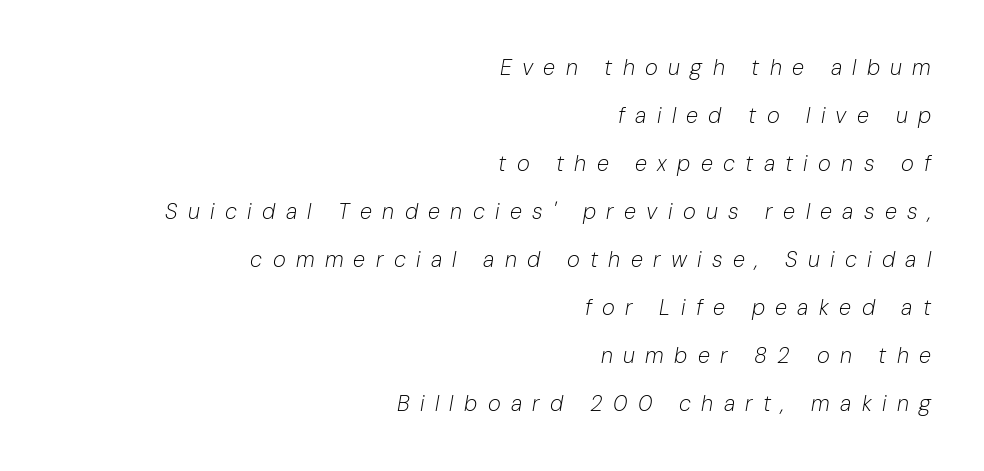
Q: Is the text bold? A: No.
Q: Is the text italic (slanted)? A: Yes, it leans right by about 10 degrees.
Q: Is the text underlined? A: No.
Q: How is the paragraph aligned? A: Right-aligned.
Q: Is the spacing between letters normal or unusually wide? A: Unusually wide.
Q: Is the spacing between lines tight, normal or loose? A: Loose.
